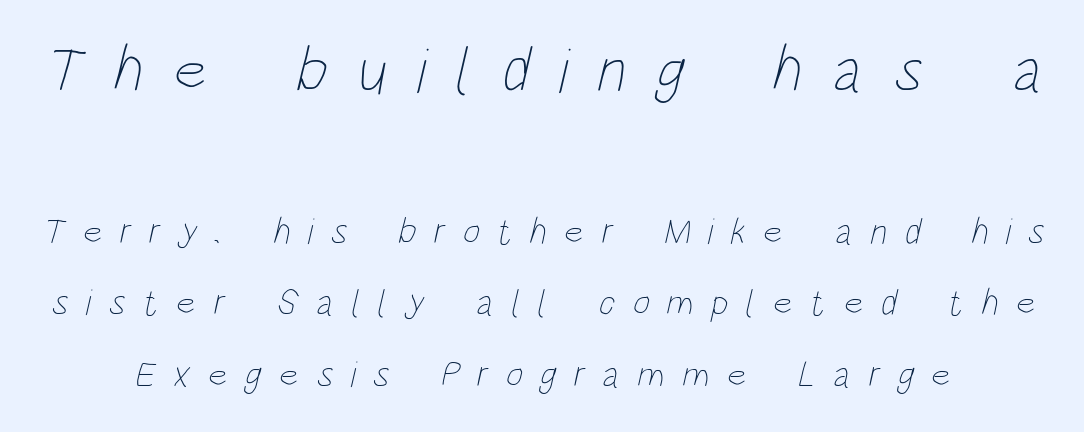
The image shows 64 px thin, condensed type; set loose line spacing (1.93x), unusually wide letter spacing (+0.47 em), not underlined; the first (top) block is 1.73x larger; low stroke contrast and a large x-height.
